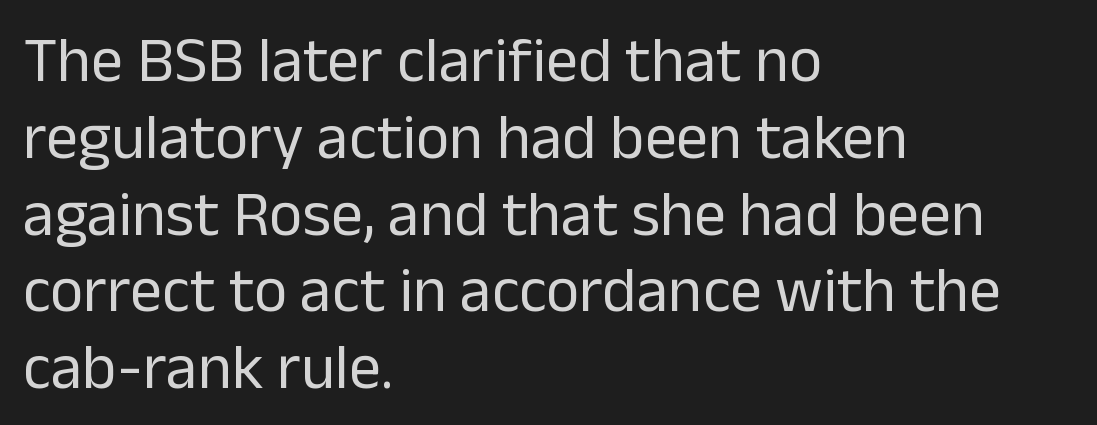
{"serif": "no", "italic": "no", "bold": "no", "weight": "regular", "width": "normal", "stroke_contrast": "low", "x_height": "medium", "monospaced": "no", "underline": "no", "align": "left", "line_spacing_ratio": 1.2, "letter_spacing": "normal", "letter_spacing_em": 0.0, "glyph_px": 64}
